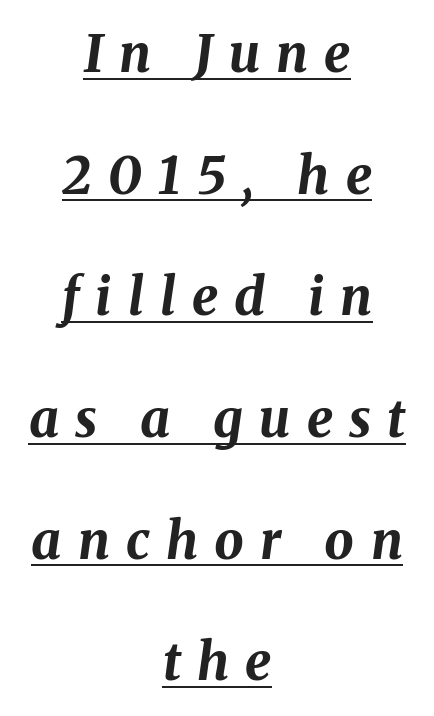
Q: Is the text bold? A: Yes.
Q: Is the text italic (slanted)? A: Yes, it leans right by about 8 degrees.
Q: Is the text underlined? A: Yes.
Q: How is the paragraph aligned? A: Centered.
Q: Is the spacing between letters normal or unusually wide? A: Unusually wide.
Q: Is the spacing between lines tight, normal or loose? A: Loose.
Q: Width (condensed, normal, or wide)? A: Normal.
Q: Stroke contrast? A: Medium.
Q: x-height? A: Medium.
Q: Monospaced? A: No.
